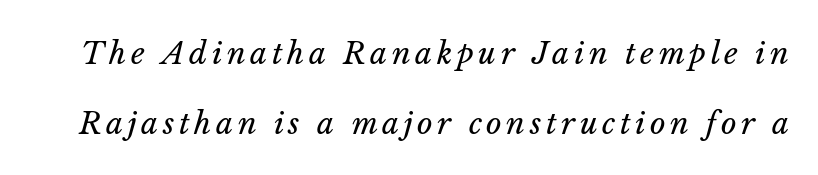
The vertical gap from one line to the next is large. Is the stroke heavy? The answer is a plain regular-or-lighter. Quick note: italic. The face used here is proportionally spaced, like ordinary book or web type. The words here are not underlined.
